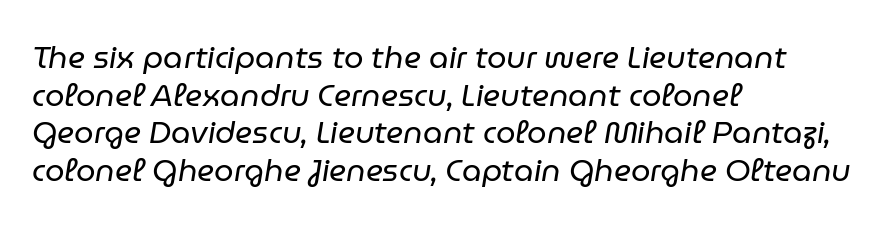
The image shows 31 px regular-weight type, italic (leaning right); set left-aligned, line spacing 1.21x, normal letter spacing, not underlined; low stroke contrast and a medium x-height.
